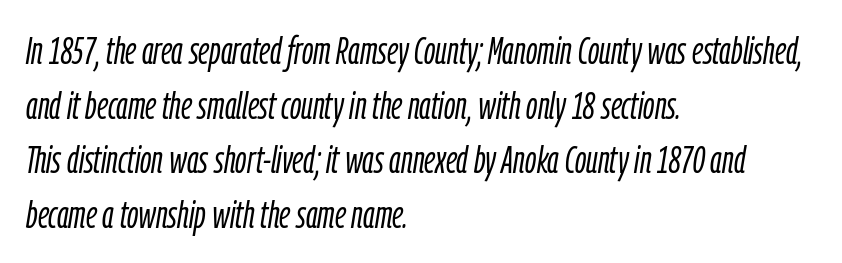
The image shows 39 px light, condensed type, italic (leaning right); set left-aligned, normal line spacing (1.4x), normal letter spacing, not underlined; low stroke contrast and a medium x-height.
